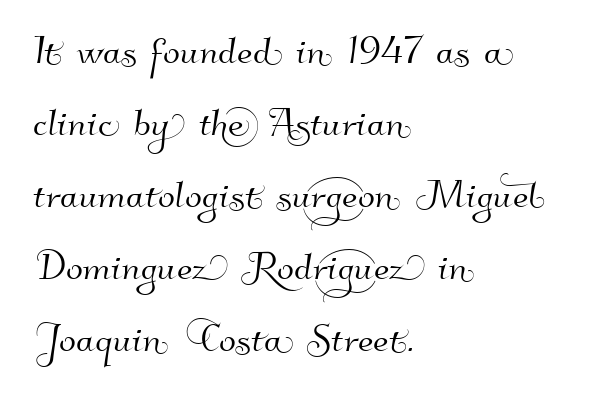
The image shows 50 px sans-serif type; set left-aligned, normal line spacing (1.44x), normal letter spacing, not underlined; high stroke contrast and a small x-height.
